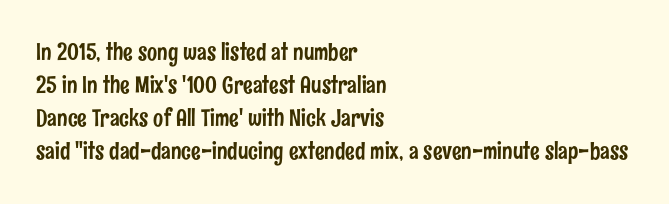
Q: Is the text italic (slanted)? A: No, it is upright.
Q: Is the text underlined? A: No.
Q: How is the paragraph aligned? A: Left-aligned.
Q: Is the spacing between letters normal or unusually wide? A: Normal.
Q: Is the spacing between lines tight, normal or loose? A: Normal.
